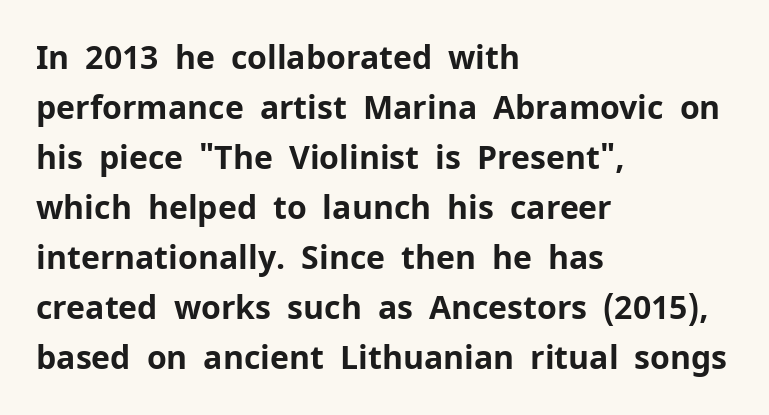
{"serif": "no", "italic": "no", "bold": "yes", "weight": "bold", "width": "normal", "stroke_contrast": "low", "x_height": "medium", "monospaced": "no", "underline": "no", "align": "left", "line_spacing": "normal", "line_spacing_ratio": 1.56, "letter_spacing": "normal", "letter_spacing_em": 0.0, "glyph_px": 32}
